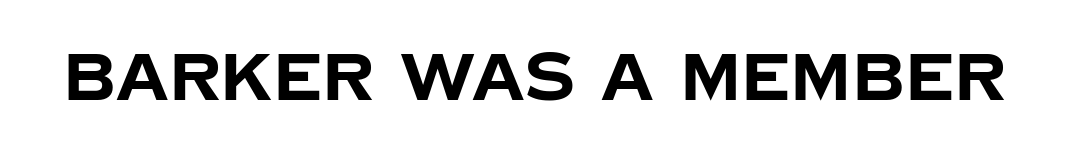
The image shows 66 px bold sans-serif type, upright; set normal letter spacing, not underlined; low stroke contrast and a large x-height.
